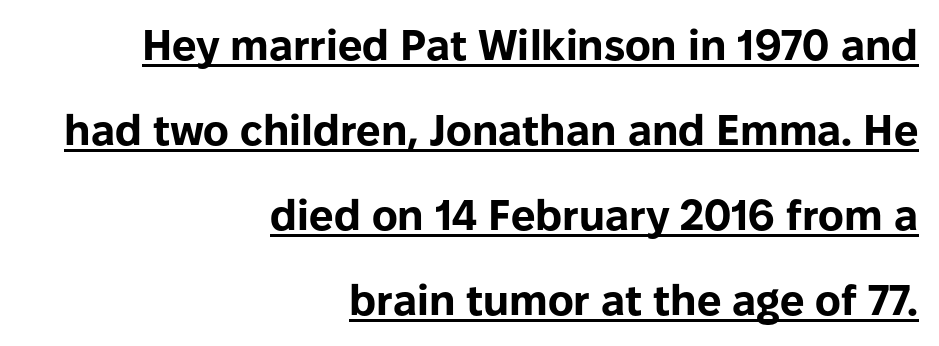
The passage shown is emphatically bold. Observe the ordinary spacing: letters are neighbours, not strangers. The compositor pushed each line to the right boundary. Honestly, the rows look like they've been pulled way apart.
